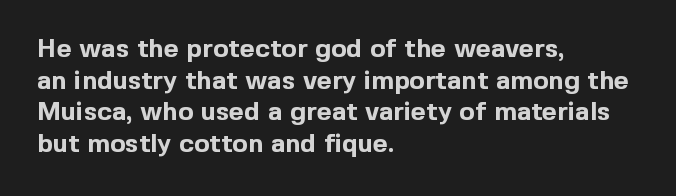
Q: Is the text bold? A: Yes.
Q: Is the text italic (slanted)? A: No, it is upright.
Q: Is the text underlined? A: No.
Q: How is the paragraph aligned? A: Left-aligned.
Q: Is the spacing between letters normal or unusually wide? A: Normal.
